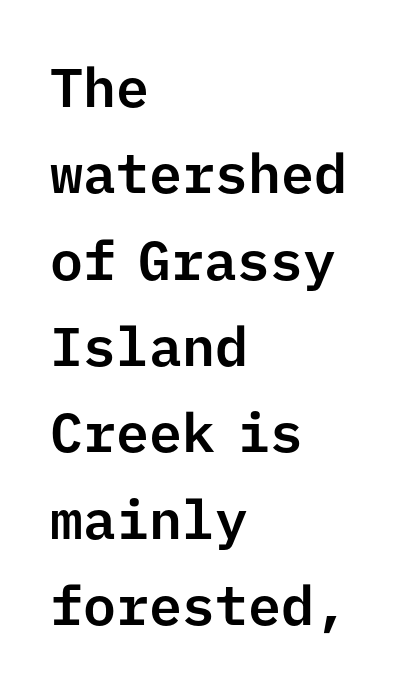
{"serif": "no", "italic": "no", "width": "normal", "stroke_contrast": "low", "x_height": "medium", "monospaced": "yes", "underline": "no", "align": "left", "line_spacing": "normal", "line_spacing_ratio": 1.57, "letter_spacing": "normal", "letter_spacing_em": 0.0, "glyph_px": 55}
